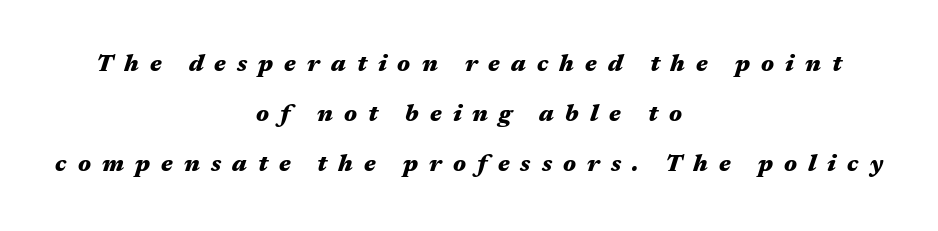
Q: Is the text bold? A: Yes.
Q: Is the text italic (slanted)? A: Yes, it leans right by about 17 degrees.
Q: Is the text underlined? A: No.
Q: How is the paragraph aligned? A: Centered.
Q: Is the spacing between letters normal or unusually wide? A: Unusually wide.
Q: Is the spacing between lines tight, normal or loose? A: Loose.
